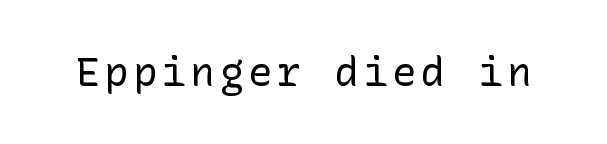
The image shows 40 px regular-weight sans-serif type, upright; set not underlined; low stroke contrast and a medium x-height.
